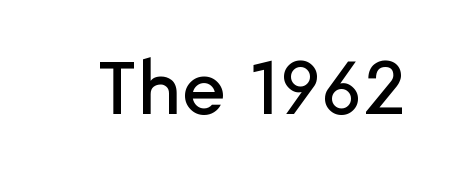
Q: Is the text italic (slanted)? A: No, it is upright.
Q: Is the typeface a serif or a sans-serif typeface? A: Sans-serif.
Q: Is the text underlined? A: No.
Q: Is the spacing between letters normal or unusually wide? A: Normal.
Q: Width (condensed, normal, or wide)? A: Normal.
Q: Stroke contrast? A: Low.
Q: x-height? A: Medium.
Q: Monospaced? A: No.
